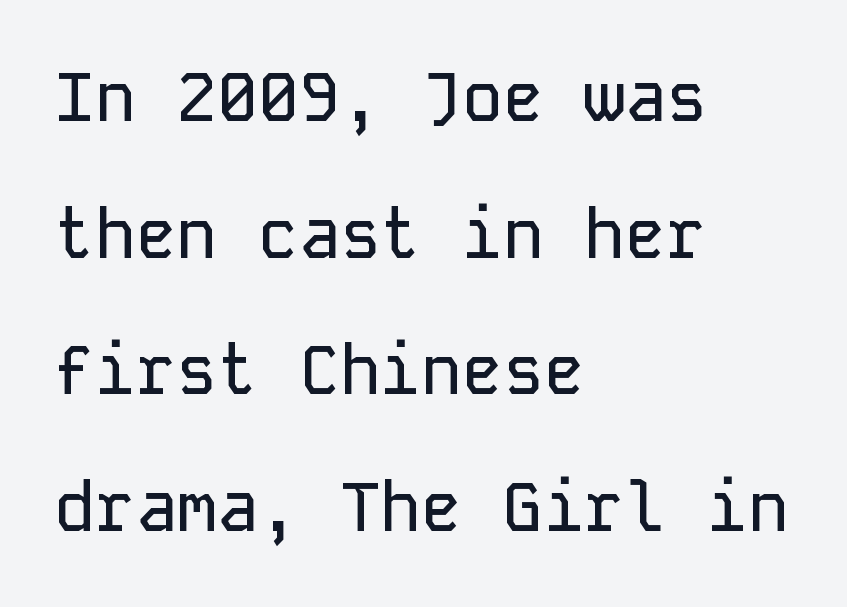
A typesetter would call this leading open, well beyond the default. These lines are set flush left with a ragged right edge. Do the characters align in a grid? Yes, the font is monospaced. Nope, not italic — everything's standing straight. Lines of text with bare space underneath. Short note: letters normally spaced.
